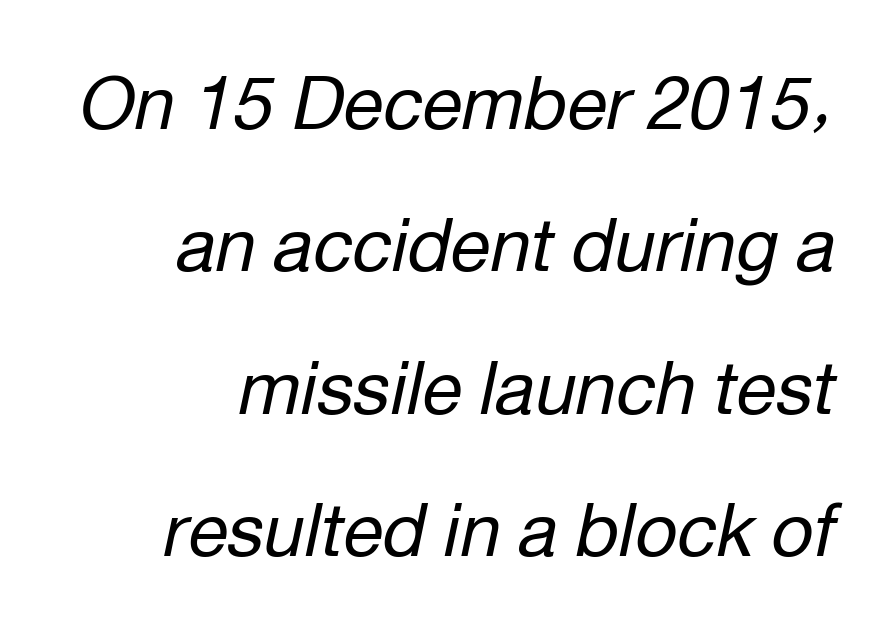
Baseline-to-baseline distance is far greater than the letter height. Varying glyph widths throughout — classic text-font behaviour. The passage shown is not underscored anywhere. The typeface has the unassuming heft of standard copy or less. Slant detected: the letters are inclined. A typesetter would call this zero additional tracking.
